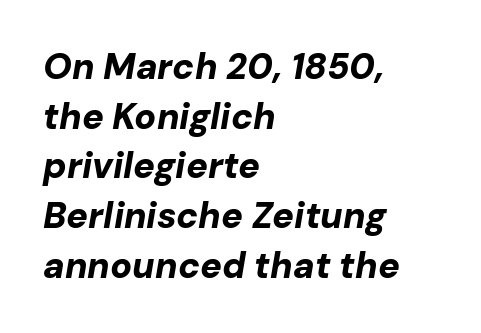
Q: Is the text bold? A: Yes.
Q: Is the text italic (slanted)? A: Yes, it leans right by about 10 degrees.
Q: Is the text underlined? A: No.
Q: How is the paragraph aligned? A: Left-aligned.
Q: Is the spacing between letters normal or unusually wide? A: Normal.
Q: Is the spacing between lines tight, normal or loose? A: Normal.
Q: Width (condensed, normal, or wide)? A: Normal.
Q: Stroke contrast? A: Low.
Q: x-height? A: Medium.
Q: Monospaced? A: No.
